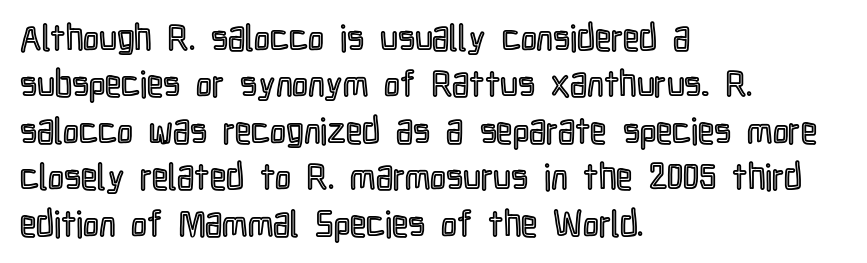
Underlining? Definitely not there. The passage shown stacks its lines at a standard gap. Between one letter and the next there's only the usual sliver of space. Varying glyph widths throughout — classic text-font behaviour. The letters stand upright; this is a roman face.
